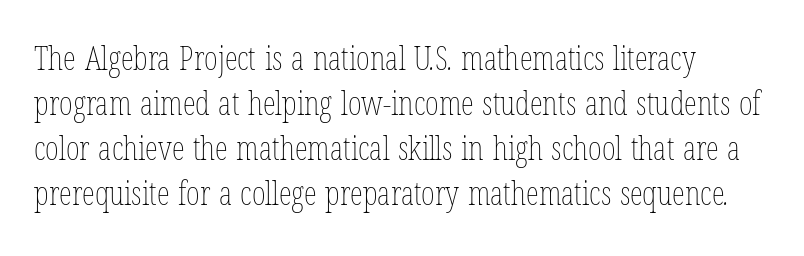
{"bold": "no", "weight": "thin", "width": "condensed", "stroke_contrast": "low", "x_height": "medium", "monospaced": "no", "underline": "no", "align": "left", "line_spacing": "normal", "line_spacing_ratio": 1.36, "letter_spacing": "normal", "letter_spacing_em": 0.0, "glyph_px": 33}
